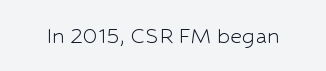
The image shows 26 px text type, upright; set normal letter spacing, not underlined.
